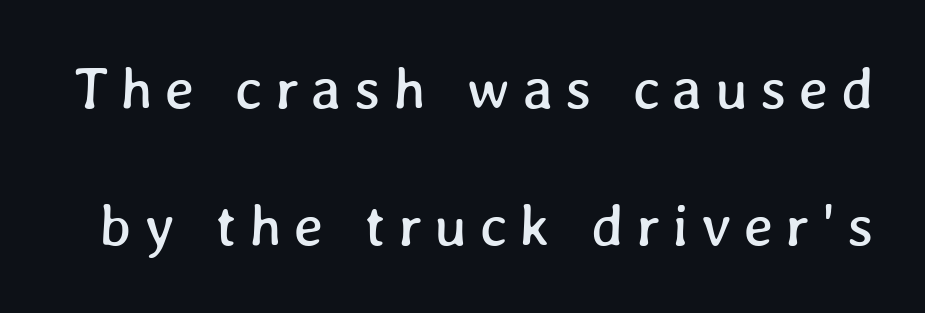
{"width": "normal", "stroke_contrast": "low", "x_height": "medium", "monospaced": "no", "underline": "no", "line_spacing": "loose", "line_spacing_ratio": 2.32, "letter_spacing": "wide", "letter_spacing_em": 0.21, "glyph_px": 59}
